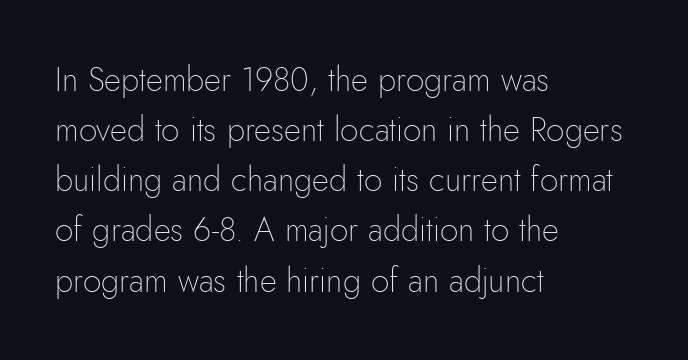
Summary of vertical rhythm: regular, with standard interline spacing. The setting favours the left margin, as ordinary paragraphs usually do. Each stroke keeps to a modest, everyday thickness or less. The typography opts for an upright posture over an oblique one. The passage shown is typed in a proportional face where columns would drift.
